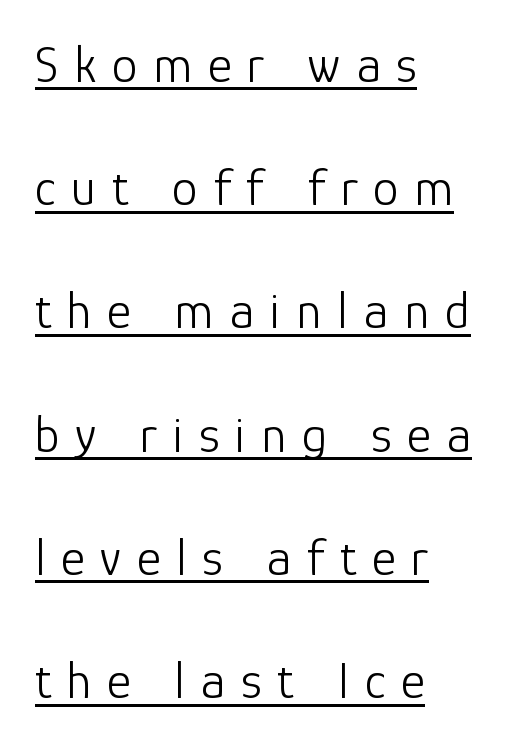
Q: Is the text bold? A: No.
Q: Is the text italic (slanted)? A: No, it is upright.
Q: Is the typeface a serif or a sans-serif typeface? A: Sans-serif.
Q: Is the text underlined? A: Yes.
Q: How is the paragraph aligned? A: Left-aligned.
Q: Is the spacing between letters normal or unusually wide? A: Unusually wide.
Q: Is the spacing between lines tight, normal or loose? A: Loose.
Q: Width (condensed, normal, or wide)? A: Normal.
Q: Stroke contrast? A: Low.
Q: x-height? A: Medium.
Q: Monospaced? A: No.
